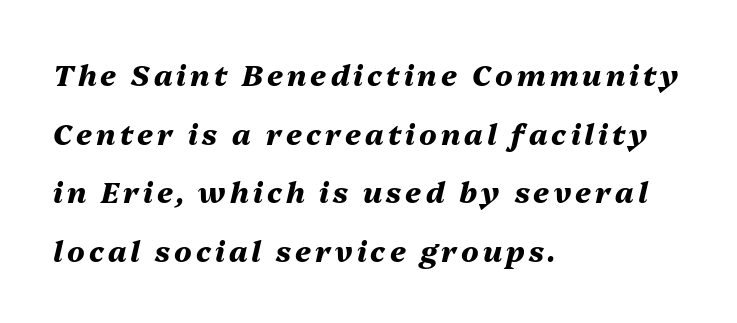
Q: Is the text bold? A: Yes.
Q: Is the text italic (slanted)? A: Yes, it leans right by about 13 degrees.
Q: Is the text underlined? A: No.
Q: How is the paragraph aligned? A: Left-aligned.
Q: Is the spacing between lines tight, normal or loose? A: Loose.
Q: Width (condensed, normal, or wide)? A: Normal.
Q: Stroke contrast? A: Medium.
Q: x-height? A: Medium.
Q: Monospaced? A: No.
